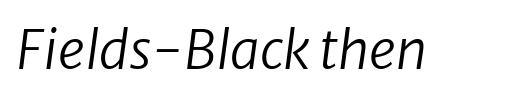
Q: Is the text bold? A: No.
Q: Is the typeface a serif or a sans-serif typeface? A: Sans-serif.
Q: Is the text underlined? A: No.
Q: Is the spacing between letters normal or unusually wide? A: Normal.
Q: Width (condensed, normal, or wide)? A: Normal.
Q: Stroke contrast? A: Low.
Q: x-height? A: Medium.
Q: Monospaced? A: No.
